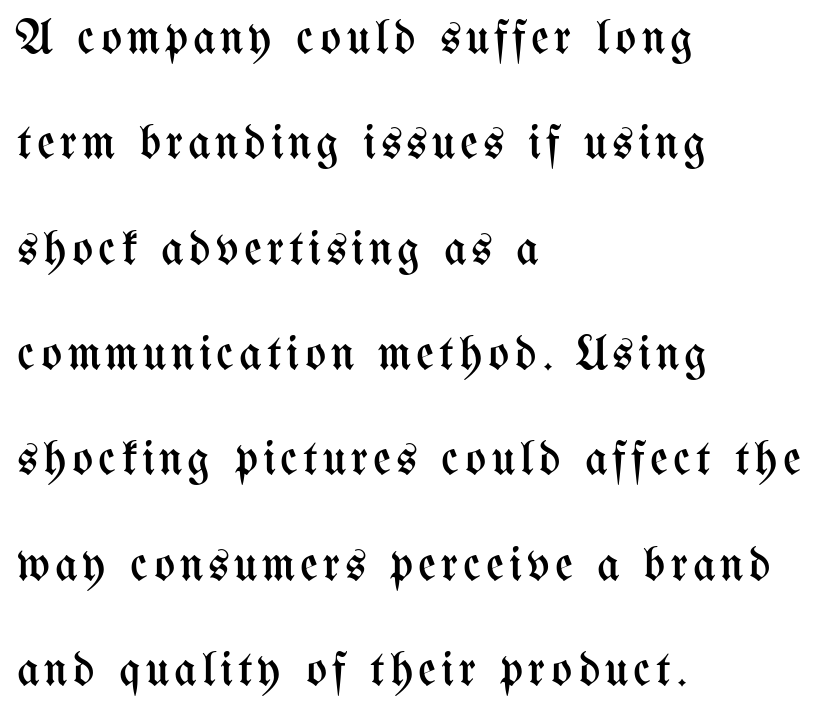
Q: Is the text bold? A: No.
Q: Is the text italic (slanted)? A: No, it is upright.
Q: Is the text underlined? A: No.
Q: How is the paragraph aligned? A: Left-aligned.
Q: Is the spacing between lines tight, normal or loose? A: Loose.
Q: Width (condensed, normal, or wide)? A: Condensed.
Q: Stroke contrast? A: Medium.
Q: x-height? A: Medium.
Q: Monospaced? A: No.
